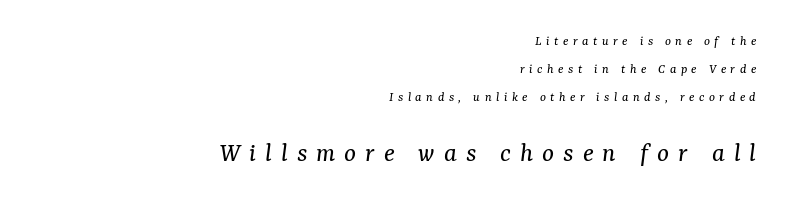
The image shows 28 px regular-weight serif type, italic (leaning right); set right-aligned, loose line spacing (2.0x), unusually wide letter spacing (+0.32 em), not underlined; the second (bottom) block is 2.0x larger; medium stroke contrast and a medium x-height.
